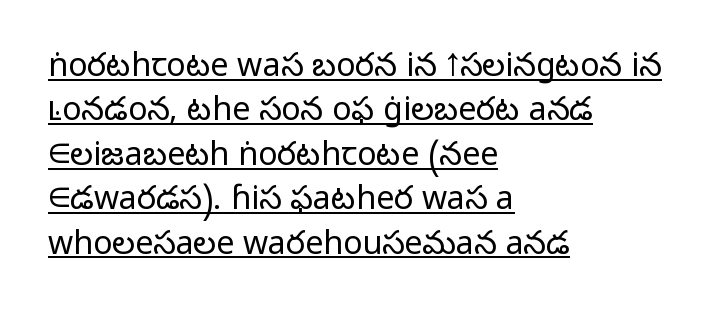
Q: Is the text bold? A: No.
Q: Is the text italic (slanted)? A: No, it is upright.
Q: Is the typeface a serif or a sans-serif typeface? A: Sans-serif.
Q: Is the text underlined? A: Yes.
Q: How is the paragraph aligned? A: Left-aligned.
Q: Is the spacing between letters normal or unusually wide? A: Normal.
Q: Is the spacing between lines tight, normal or loose? A: Normal.
Q: Width (condensed, normal, or wide)? A: Normal.
Q: Stroke contrast? A: Low.
Q: x-height? A: Medium.
Q: Monospaced? A: No.
